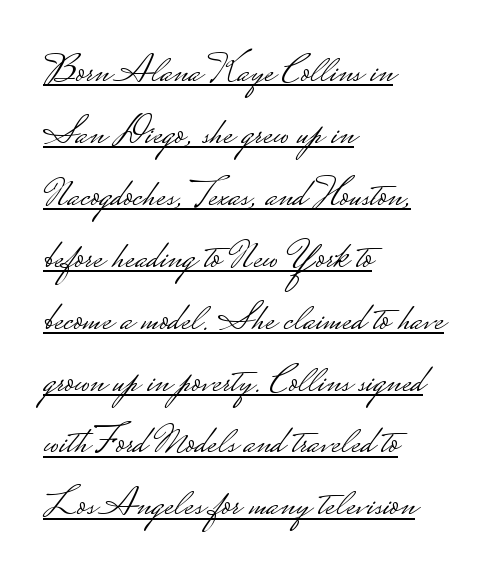
A typesetter would call this proportional, since set widths differ per character. The passage shown stacks its lines at a standard gap. In CSS terms this would be text-align: left. Like a heading marked for emphasis, these lines bear an underscore. Letterform terminals end flat and unadorned throughout the passage.
